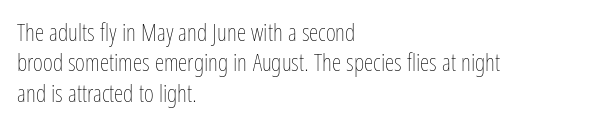
Q: Is the text bold? A: No.
Q: Is the text italic (slanted)? A: No, it is upright.
Q: Is the text underlined? A: No.
Q: How is the paragraph aligned? A: Left-aligned.
Q: Is the spacing between letters normal or unusually wide? A: Normal.
Q: Is the spacing between lines tight, normal or loose? A: Normal.
